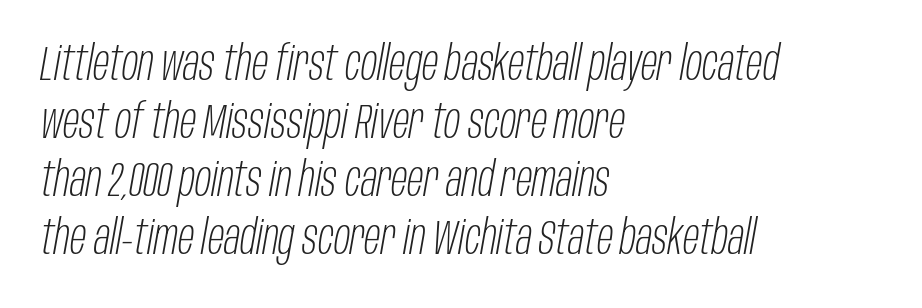
The image shows 48 px light, condensed type, italic (leaning right); set left-aligned, line spacing 1.21x, normal letter spacing, not underlined; low stroke contrast and a large x-height.
